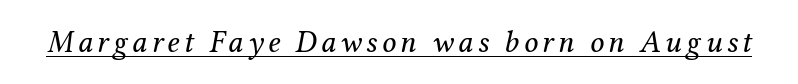
Underlining? Definitely there. Bold? No — there's no thickening of the strokes. A typesetter would call this proportional, since set widths differ per character. Font category for this specimen: serif.
